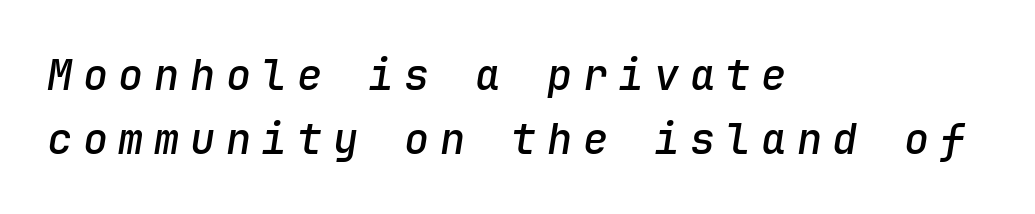
Q: Is the text bold? A: Semi-bold.
Q: Is the text italic (slanted)? A: Yes, it leans right by about 9 degrees.
Q: Is the text underlined? A: No.
Q: How is the paragraph aligned? A: Left-aligned.
Q: Is the spacing between letters normal or unusually wide? A: Unusually wide.
Q: Is the spacing between lines tight, normal or loose? A: Normal.
Q: Width (condensed, normal, or wide)? A: Normal.
Q: Stroke contrast? A: Low.
Q: x-height? A: Medium.
Q: Monospaced? A: Yes.
